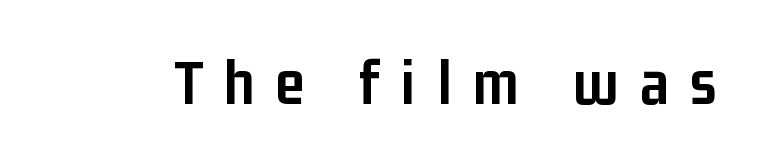
{"serif": "no", "italic": "no", "bold": "yes", "weight": "semibold", "width": "condensed", "stroke_contrast": "low", "x_height": "medium", "monospaced": "no", "underline": "no", "letter_spacing": "wide", "letter_spacing_em": 0.32, "glyph_px": 66}
